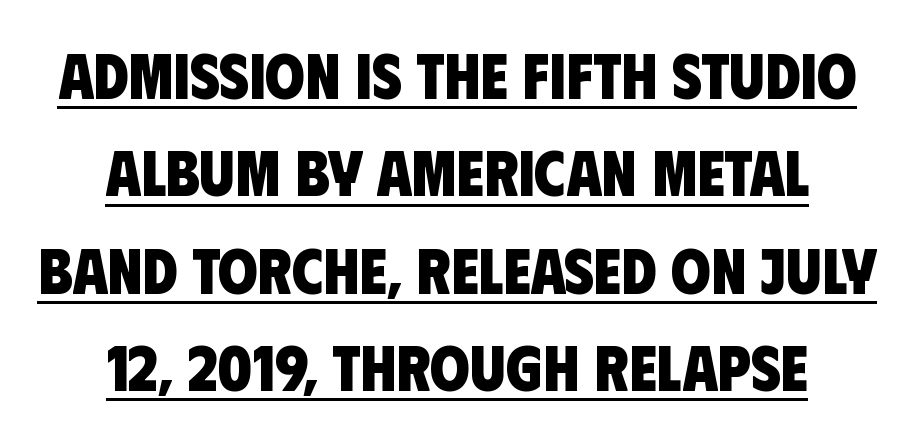
Q: Is the text bold? A: Yes.
Q: Is the typeface a serif or a sans-serif typeface? A: Sans-serif.
Q: Is the text underlined? A: Yes.
Q: How is the paragraph aligned? A: Centered.
Q: Is the spacing between letters normal or unusually wide? A: Normal.
Q: Is the spacing between lines tight, normal or loose? A: Normal.
Q: Width (condensed, normal, or wide)? A: Condensed.
Q: Stroke contrast? A: Low.
Q: x-height? A: Large.
Q: Monospaced? A: No.
